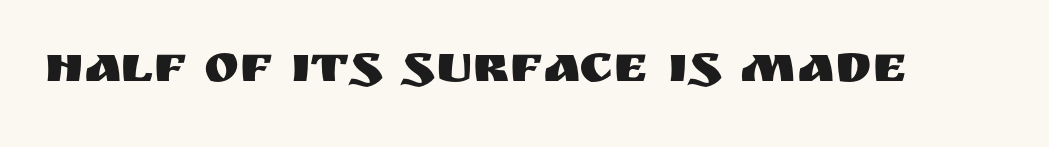
The image shows 53 px sans-serif type, upright; set normal letter spacing, not underlined; medium stroke contrast and a large x-height.
